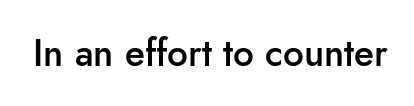
Q: Is the text bold? A: Semi-bold.
Q: Is the text italic (slanted)? A: No, it is upright.
Q: Is the typeface a serif or a sans-serif typeface? A: Sans-serif.
Q: Is the text underlined? A: No.
Q: Is the spacing between letters normal or unusually wide? A: Normal.
Q: Width (condensed, normal, or wide)? A: Normal.
Q: Stroke contrast? A: Low.
Q: x-height? A: Small.
Q: Monospaced? A: No.
